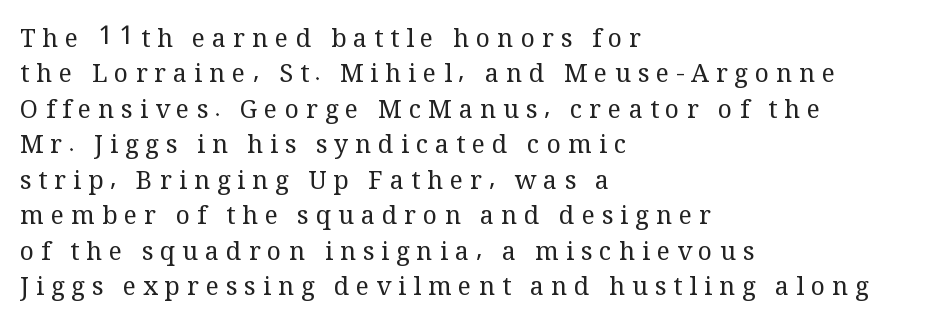
Q: Is the text bold? A: No.
Q: Is the text italic (slanted)? A: No, it is upright.
Q: Is the text underlined? A: No.
Q: How is the paragraph aligned? A: Left-aligned.
Q: Is the spacing between letters normal or unusually wide? A: Unusually wide.
Q: Is the spacing between lines tight, normal or loose? A: Normal.
